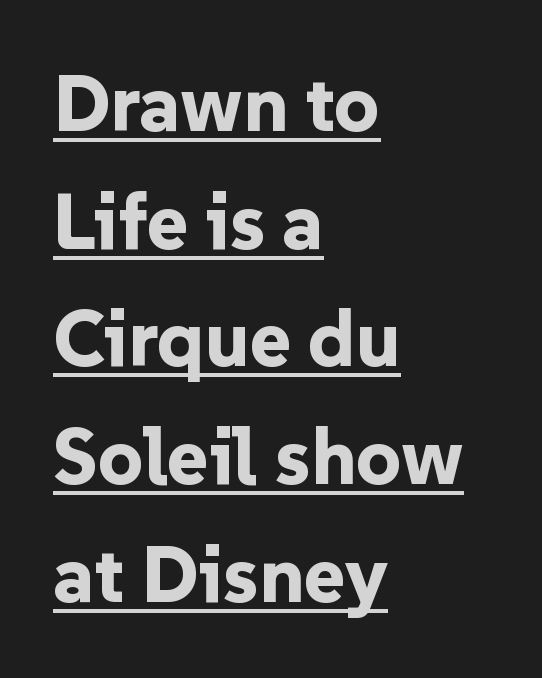
{"serif": "no", "italic": "no", "bold": "yes", "weight": "bold", "width": "normal", "stroke_contrast": "low", "x_height": "medium", "monospaced": "no", "underline": "yes", "align": "left", "line_spacing": "normal", "line_spacing_ratio": 1.49, "letter_spacing": "normal", "letter_spacing_em": 0.0, "glyph_px": 79}
